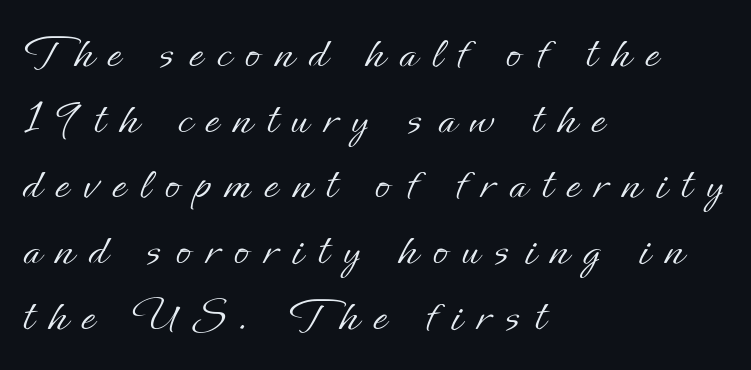
Q: Is the text bold? A: No.
Q: Is the text italic (slanted)? A: Yes.
Q: Is the text underlined? A: No.
Q: How is the paragraph aligned? A: Left-aligned.
Q: Is the spacing between letters normal or unusually wide? A: Unusually wide.
Q: Is the spacing between lines tight, normal or loose? A: Normal.
Q: Width (condensed, normal, or wide)? A: Normal.
Q: Stroke contrast? A: Low.
Q: x-height? A: Small.
Q: Monospaced? A: No.
